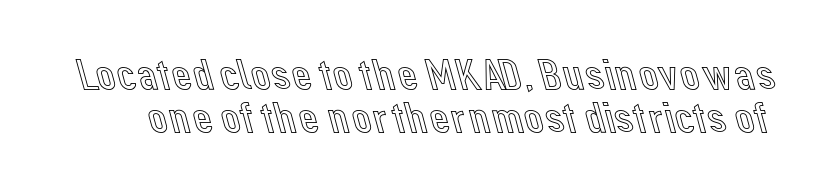
Q: Is the text italic (slanted)? A: Yes.
Q: Is the text underlined? A: No.
Q: Is the spacing between letters normal or unusually wide? A: Normal.
Q: Is the spacing between lines tight, normal or loose? A: Tight.
Q: Width (condensed, normal, or wide)? A: Normal.
Q: x-height? A: Medium.
Q: Monospaced? A: No.
